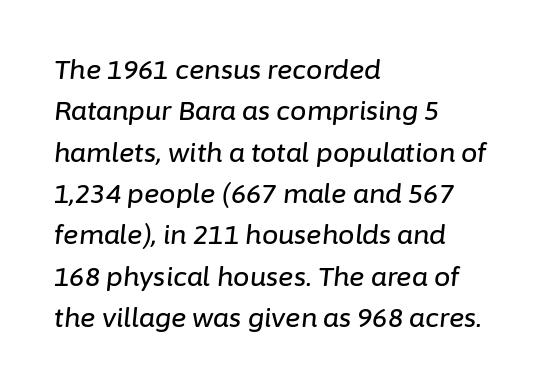
The block of text has a typical density, with ordinary space between rows. Is the type slanted? Yes — the strokes lean at a clear angle. Typeset ragged right — the left edge is the straight one. A clean baseline with only descenders dipping below it.
